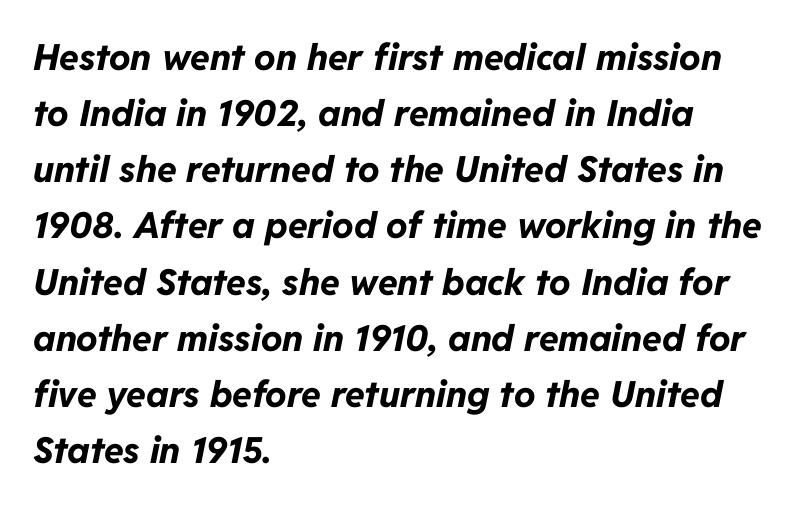
The image shows 36 px bold type, italic (leaning right); set left-aligned, normal line spacing (1.56x), normal letter spacing, not underlined; low stroke contrast and a medium x-height.
